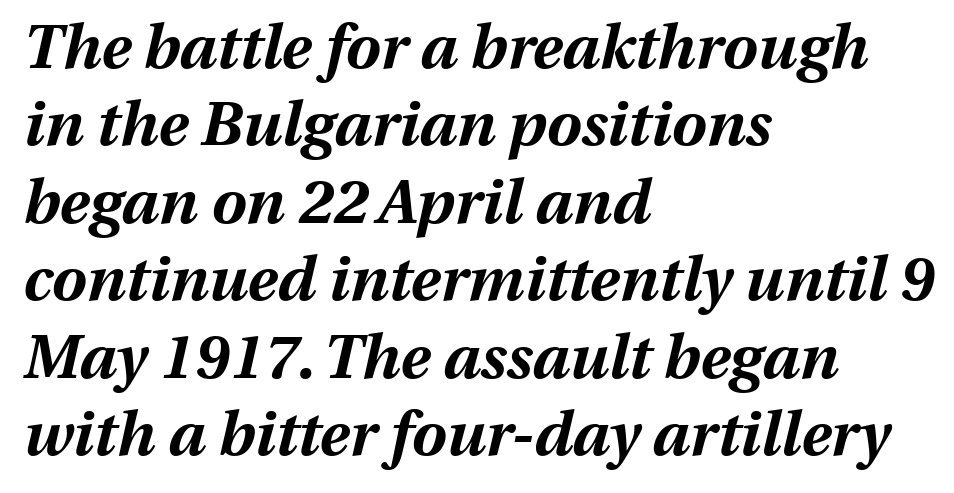
Q: Is the text bold? A: Yes.
Q: Is the text italic (slanted)? A: Yes, it leans right by about 13 degrees.
Q: Is the text underlined? A: No.
Q: How is the paragraph aligned? A: Left-aligned.
Q: Is the spacing between letters normal or unusually wide? A: Normal.
Q: Is the spacing between lines tight, normal or loose? A: Normal.
Q: Width (condensed, normal, or wide)? A: Normal.
Q: Stroke contrast? A: Medium.
Q: x-height? A: Medium.
Q: Monospaced? A: No.
